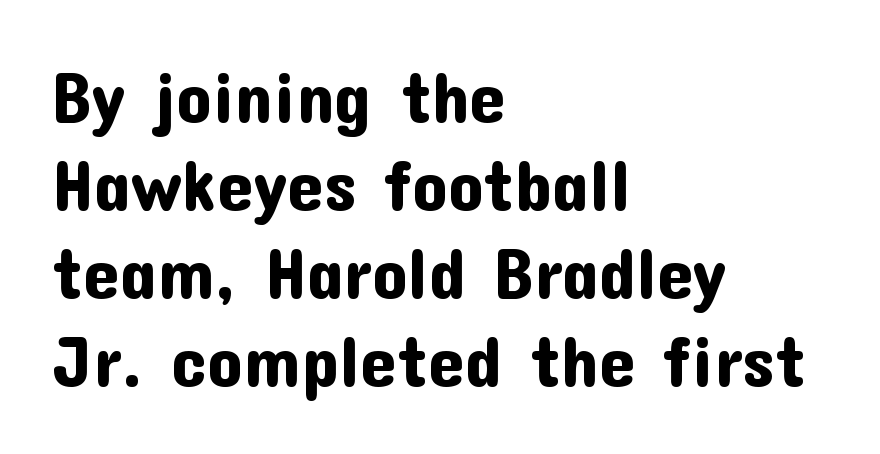
Serifs: no, the terminals of the letterforms are clean. What stands out about the letter spacing? Nothing — it is the standard amount. A bare baseline throughout the passage. A typesetter would call this proportional, since set widths differ per character.
